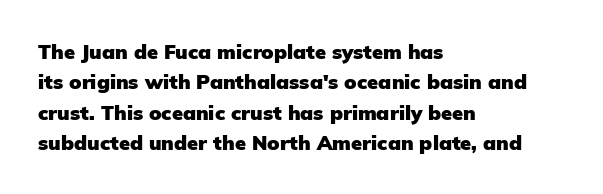
The image shows 20 px bold type, upright; set left-aligned, normal line spacing (1.52x), normal letter spacing, not underlined.
